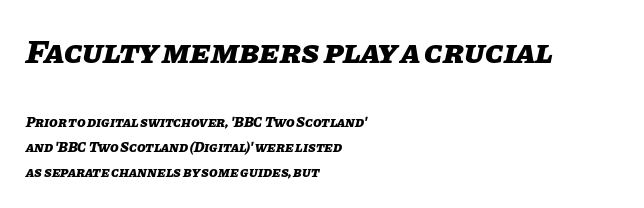
Q: Is the text bold? A: Yes.
Q: Is the text italic (slanted)? A: Yes, it leans right by about 11 degrees.
Q: Is the text underlined? A: No.
Q: How is the paragraph aligned? A: Left-aligned.
Q: Is the spacing between letters normal or unusually wide? A: Normal.
Q: Which block of text is set in a larger size, the first (top) or the second (bottom)? A: The first (top) one.
Q: Width (condensed, normal, or wide)? A: Normal.
Q: Stroke contrast? A: Low.
Q: x-height? A: Large.
Q: Monospaced? A: No.
